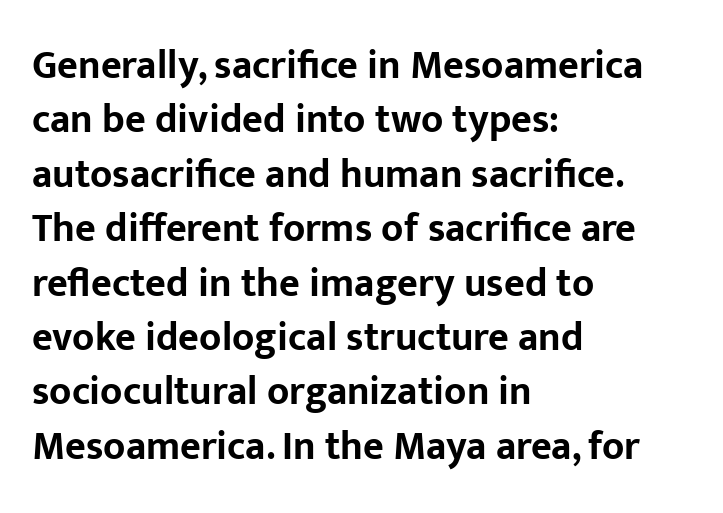
The paragraph has a hard left edge and a soft right edge. Here the glyphs are tracked normally, forming tight word shapes. Each letter keeps its own natural width here, so spacing adapts to shape. The typesetting leans heavy: a genuine bold. Does the type have serifs? No, each stem ends abruptly.
